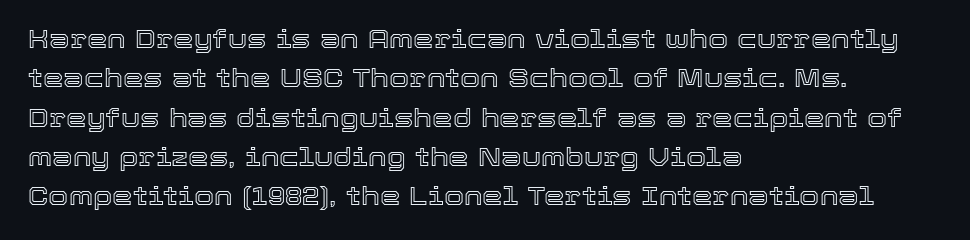
{"italic": "no", "underline": "no", "align": "left", "line_spacing": "normal", "line_spacing_ratio": 1.51, "letter_spacing": "normal", "letter_spacing_em": 0.0, "glyph_px": 26}
